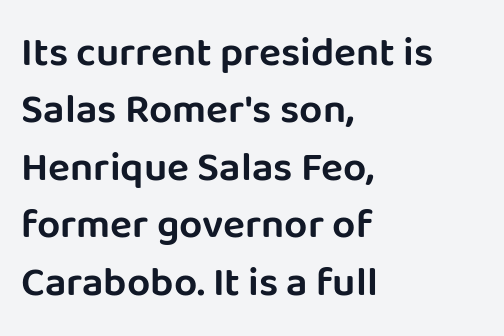
{"serif": "no", "italic": "no", "width": "normal", "stroke_contrast": "low", "x_height": "large", "monospaced": "no", "underline": "no", "align": "left", "line_spacing": "normal", "line_spacing_ratio": 1.4, "letter_spacing": "normal", "letter_spacing_em": 0.0, "glyph_px": 41}
